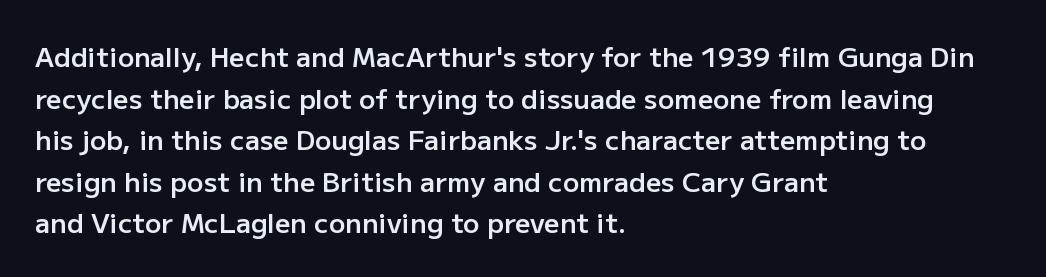
{"italic": "no", "bold": "semi", "underline": "no", "align": "left", "line_spacing": "normal", "line_spacing_ratio": 1.54, "letter_spacing": "normal", "letter_spacing_em": 0.0, "glyph_px": 27}
